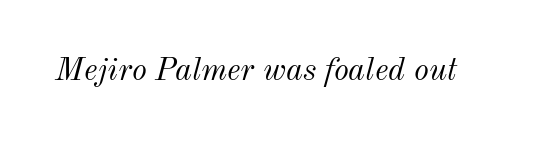
You could not count columns in this text — the font is proportionally spaced. When letters slant like this, we call the style italic. A clean baseline with only descenders dipping below it. Letter spacing: default. The font is comparable to plain body text, perhaps lighter.
